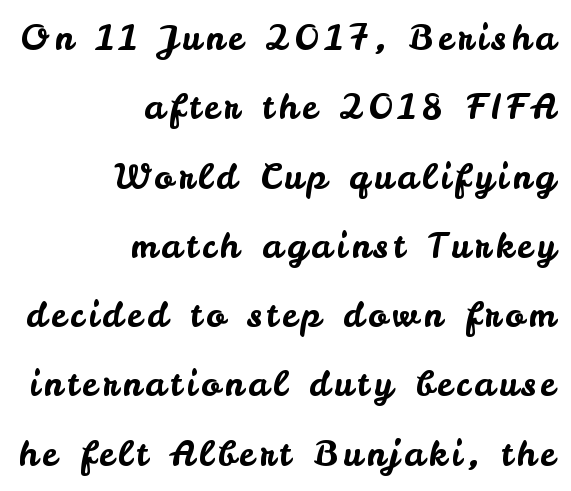
The image shows 35 px sans-serif type; set right-aligned, loose line spacing (1.98x), not underlined; low stroke contrast and a small x-height.
